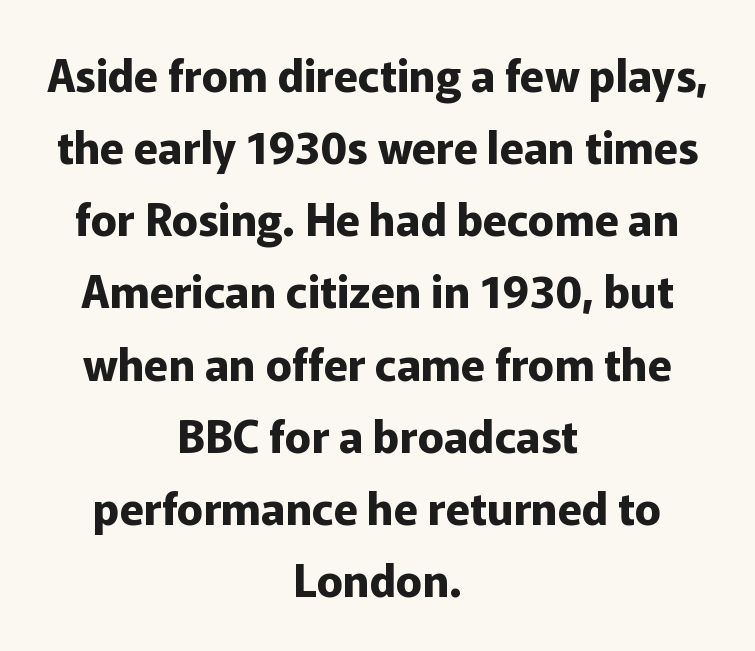
Q: Is the text bold? A: Yes.
Q: Is the text italic (slanted)? A: No, it is upright.
Q: Is the typeface a serif or a sans-serif typeface? A: Sans-serif.
Q: Is the text underlined? A: No.
Q: How is the paragraph aligned? A: Centered.
Q: Is the spacing between letters normal or unusually wide? A: Normal.
Q: Is the spacing between lines tight, normal or loose? A: Normal.
Q: Width (condensed, normal, or wide)? A: Normal.
Q: Stroke contrast? A: Low.
Q: x-height? A: Medium.
Q: Monospaced? A: No.
